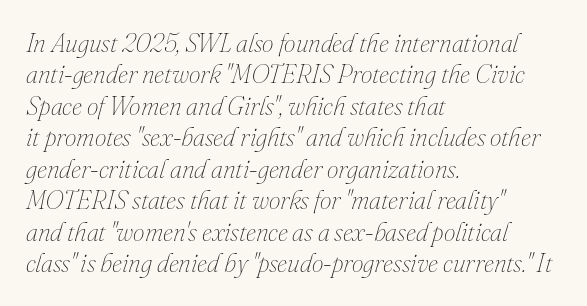
How are the letters spaced? Ordinarily, with no added tracking. The lines are quadded left. Check under the words: just untouched page. This is not heavy type; no bold has been used. Rendered with sloped, italic letterforms.
